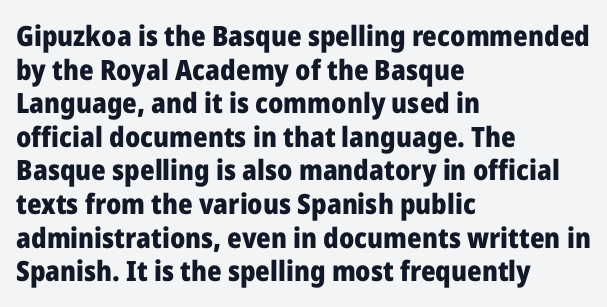
{"serif": "no", "italic": "no", "bold": "yes", "weight": "heavy", "width": "normal", "stroke_contrast": "low", "x_height": "medium", "monospaced": "no", "underline": "no", "align": "left", "line_spacing_ratio": 1.2, "letter_spacing": "normal", "letter_spacing_em": 0.0, "glyph_px": 28}
